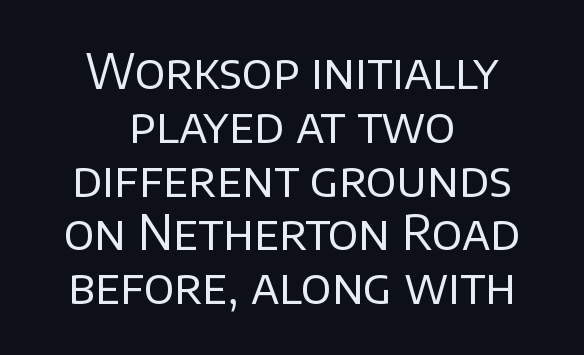
Q: Is the text bold? A: No.
Q: Is the text italic (slanted)? A: No, it is upright.
Q: Is the typeface a serif or a sans-serif typeface? A: Sans-serif.
Q: Is the text underlined? A: No.
Q: How is the paragraph aligned? A: Centered.
Q: Is the spacing between letters normal or unusually wide? A: Normal.
Q: Is the spacing between lines tight, normal or loose? A: Tight.
Q: Width (condensed, normal, or wide)? A: Normal.
Q: Stroke contrast? A: Low.
Q: x-height? A: Large.
Q: Monospaced? A: No.
